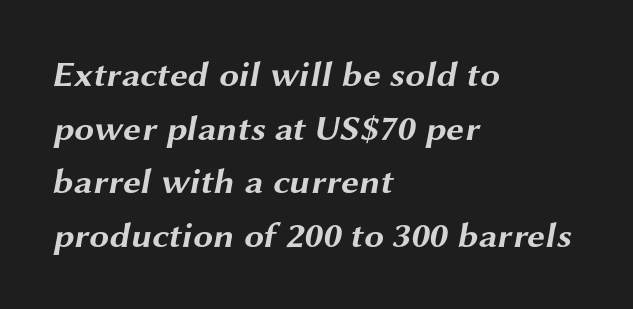
Q: Is the text bold? A: Yes.
Q: Is the typeface a serif or a sans-serif typeface? A: Sans-serif.
Q: Is the text underlined? A: No.
Q: How is the paragraph aligned? A: Left-aligned.
Q: Is the spacing between letters normal or unusually wide? A: Normal.
Q: Is the spacing between lines tight, normal or loose? A: Normal.
Q: Width (condensed, normal, or wide)? A: Wide.
Q: Stroke contrast? A: Medium.
Q: x-height? A: Medium.
Q: Monospaced? A: No.
